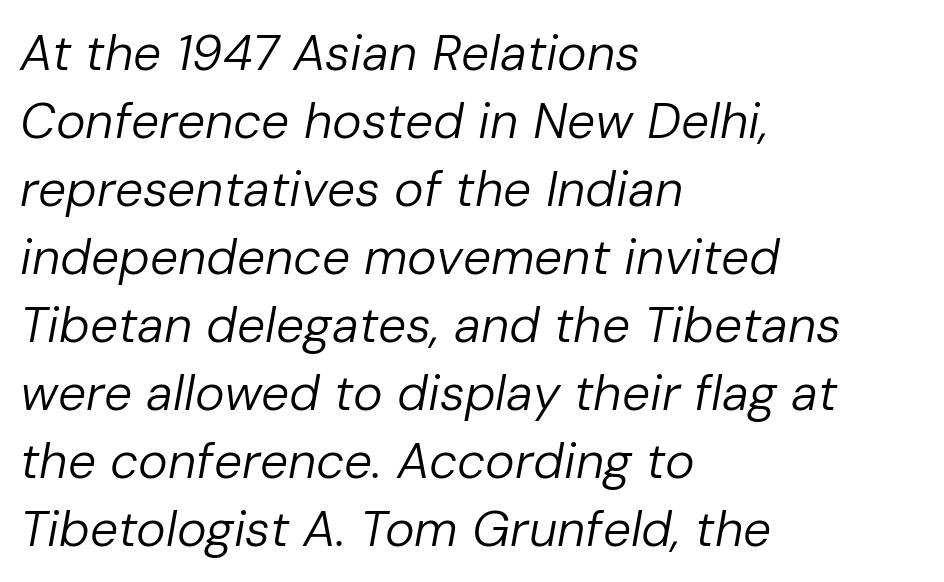
{"italic": "yes", "lean": "right", "slant_degrees": 10, "bold": "no", "weight": "regular", "width": "normal", "stroke_contrast": "low", "x_height": "medium", "monospaced": "no", "underline": "no", "align": "left", "line_spacing": "normal", "line_spacing_ratio": 1.36, "letter_spacing": "normal", "letter_spacing_em": 0.0, "glyph_px": 50}
